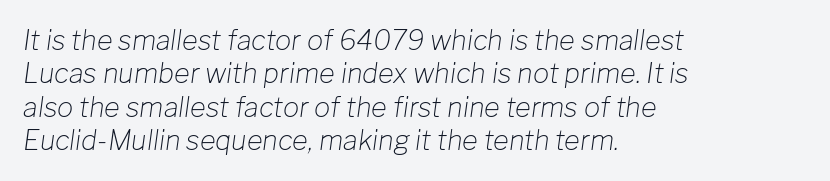
{"italic": "yes", "lean": "right", "slant_degrees": 8, "bold": "no", "underline": "no", "align": "left", "line_spacing_ratio": 1.24, "letter_spacing": "normal", "letter_spacing_em": 0.0, "glyph_px": 27}
